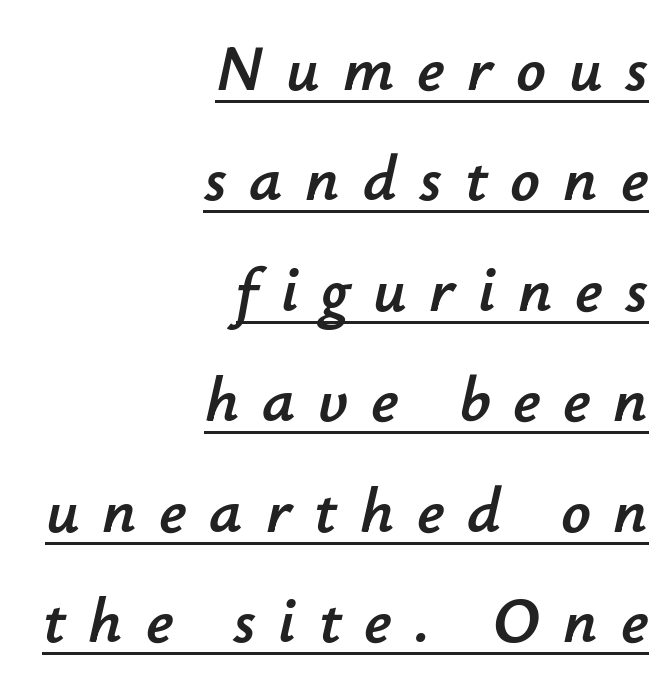
Q: Is the text italic (slanted)? A: Yes, it leans right by about 12 degrees.
Q: Is the text underlined? A: Yes.
Q: How is the paragraph aligned? A: Right-aligned.
Q: Is the spacing between letters normal or unusually wide? A: Unusually wide.
Q: Is the spacing between lines tight, normal or loose? A: Normal.
Q: Width (condensed, normal, or wide)? A: Normal.
Q: Stroke contrast? A: Low.
Q: x-height? A: Small.
Q: Monospaced? A: No.
